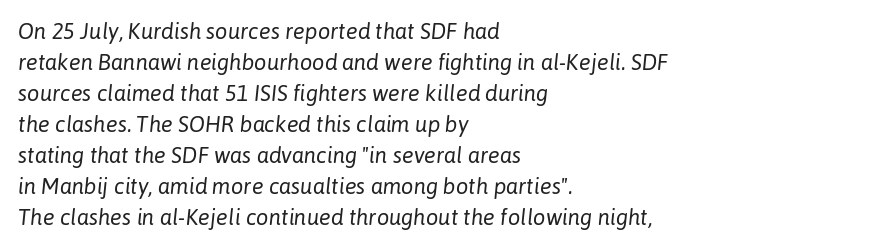
Q: Is the text bold? A: No.
Q: Is the text italic (slanted)? A: Yes, it leans right by about 6 degrees.
Q: Is the text underlined? A: No.
Q: How is the paragraph aligned? A: Left-aligned.
Q: Is the spacing between letters normal or unusually wide? A: Normal.
Q: Is the spacing between lines tight, normal or loose? A: Normal.
